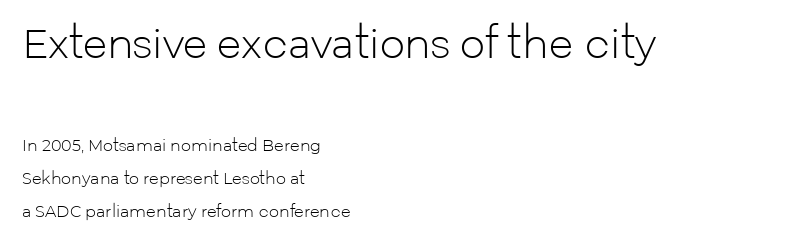
Think standard paragraph weight, or any step lighter than that. Line spacing here is loose. Rule under the text: the space is simply empty. Proportional: the letters do not fall into vertical columns. Letterform terminals end flat and unadorned throughout the passage.
